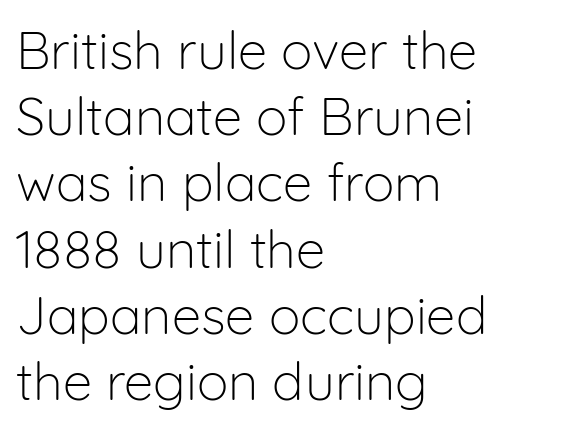
The image shows 53 px light sans-serif type, upright; set left-aligned, normal line spacing (1.25x), normal letter spacing, not underlined; low stroke contrast and a medium x-height.
